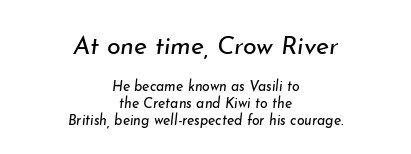
Is this a heavy cut? Hardly; it is regular or lighter. The letterforms sit shoulder to shoulder at normal distance. Does the lettering tilt? It does — this is italic. Typesetter's note — upper block bumped up in size, lower block left smaller. These lines are centered, leaving both edges ragged.
